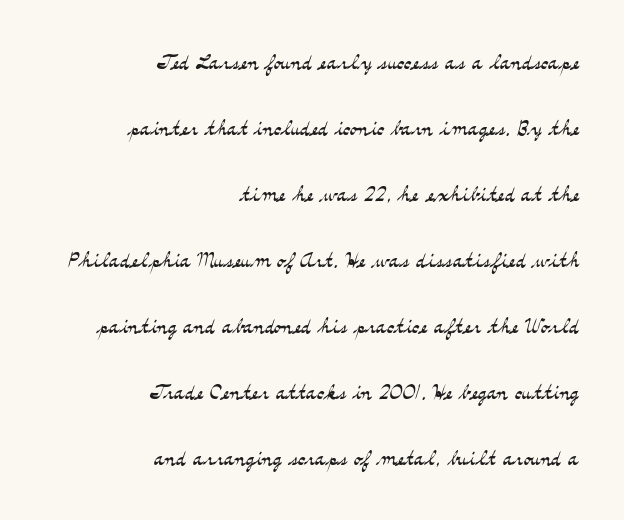
The image shows 28 px light, wide serif type; set right-aligned, loose line spacing (2.36x), normal letter spacing, not underlined; medium stroke contrast and a small x-height.
